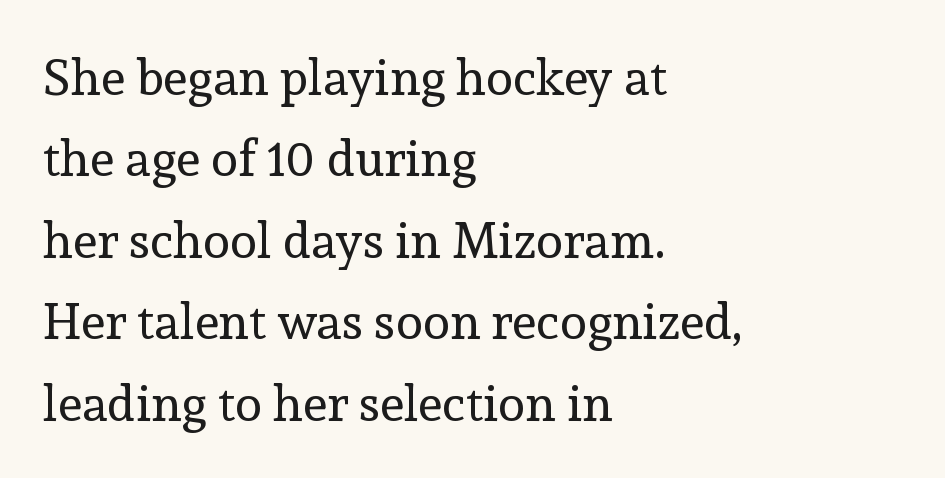
The image shows 50 px regular-weight serif type, upright; set left-aligned, normal line spacing (1.63x), normal letter spacing, not underlined; a medium x-height.
